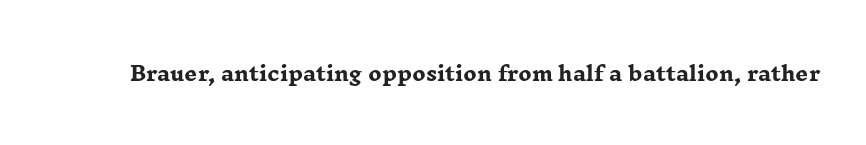
The image shows 20 px bold type, upright; set normal letter spacing, not underlined.
